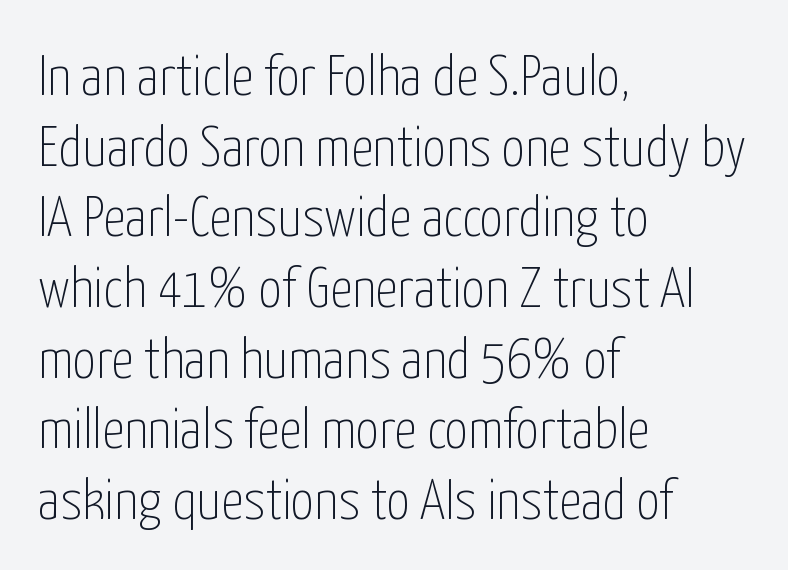
Q: Is the text bold? A: No.
Q: Is the text italic (slanted)? A: No, it is upright.
Q: Is the typeface a serif or a sans-serif typeface? A: Sans-serif.
Q: Is the text underlined? A: No.
Q: How is the paragraph aligned? A: Left-aligned.
Q: Is the spacing between letters normal or unusually wide? A: Normal.
Q: Width (condensed, normal, or wide)? A: Condensed.
Q: Stroke contrast? A: Low.
Q: x-height? A: Medium.
Q: Monospaced? A: No.
